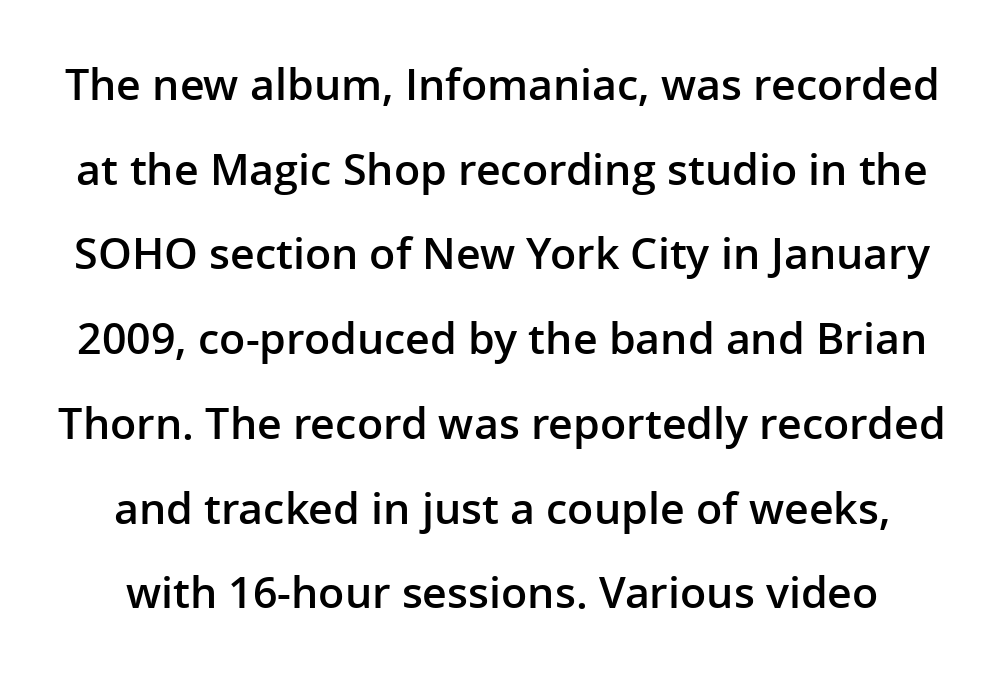
Characters follow at the spacing the type designer built in. The string is rendered with underlining switched off. Designer's note — italics off, roman on. This rendering employs a face without finishing strokes, i.e., a sans-serif. The passage shown is typed in a proportional face where columns would drift.
